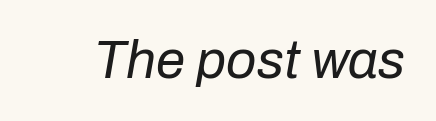
The image shows 53 px regular-weight type, italic (leaning right); set normal letter spacing, not underlined; low stroke contrast and a medium x-height.
